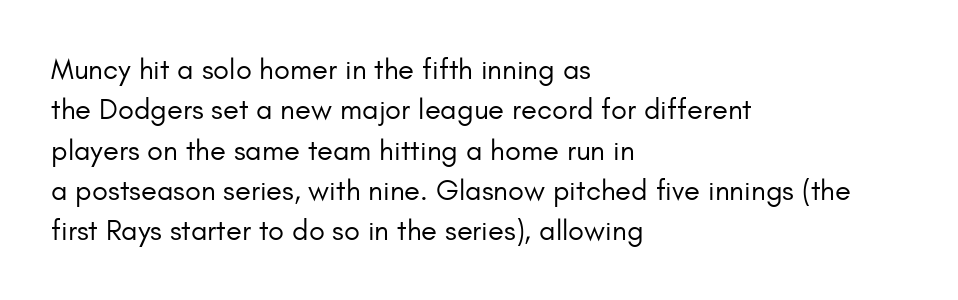
{"serif": "no", "italic": "no", "bold": "no", "weight": "regular", "width": "normal", "stroke_contrast": "low", "x_height": "small", "monospaced": "no", "underline": "no", "align": "left", "line_spacing": "normal", "line_spacing_ratio": 1.39, "letter_spacing": "normal", "letter_spacing_em": 0.0, "glyph_px": 29}
